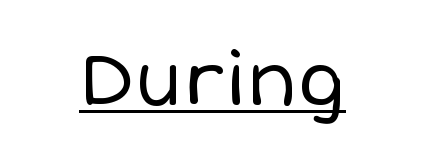
Q: Is the text bold? A: No.
Q: Is the text italic (slanted)? A: No, it is upright.
Q: Is the text underlined? A: Yes.
Q: How is the paragraph aligned? A: Centered.
Q: Is the spacing between letters normal or unusually wide? A: Normal.
Q: Width (condensed, normal, or wide)? A: Normal.
Q: Stroke contrast? A: Low.
Q: x-height? A: Large.
Q: Monospaced? A: No.
